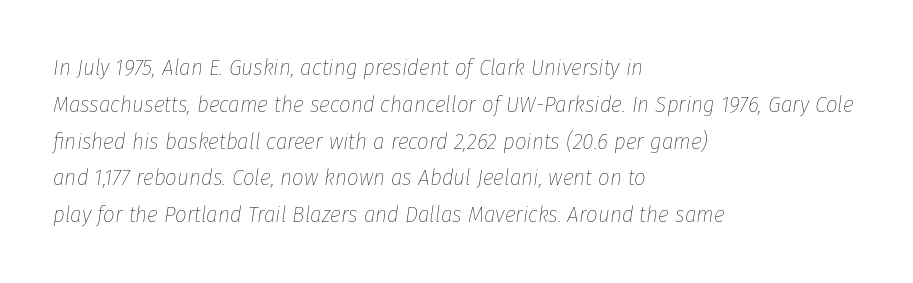
The image shows 23 px text type, italic (leaning right); set left-aligned, normal line spacing (1.6x), normal letter spacing, not underlined.
